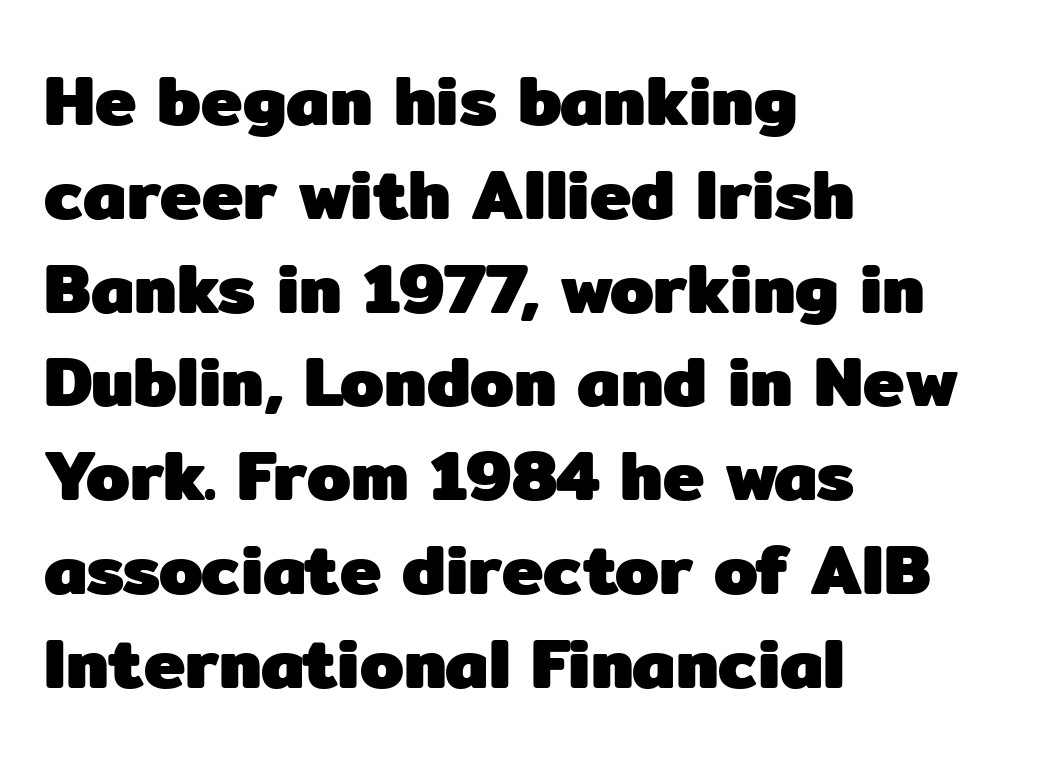
The image shows 70 px heavy sans-serif type, upright; set left-aligned, normal line spacing (1.34x), normal letter spacing, not underlined; low stroke contrast and a medium x-height.
